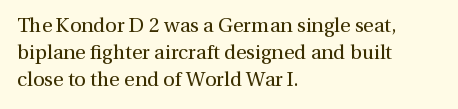
{"italic": "no", "bold": "no", "underline": "no", "align": "left", "line_spacing": "normal", "line_spacing_ratio": 1.36, "letter_spacing": "normal", "letter_spacing_em": 0.0, "glyph_px": 20}
